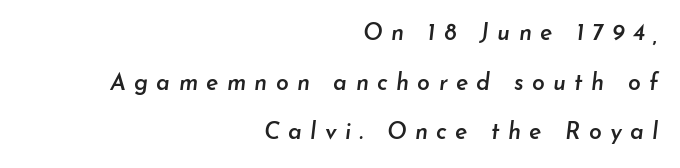
Honestly, there is no underline to notice here at all. Rendered with sloped, italic letterforms. Slightly chunky letters — semibold, I'd say, not full bold. This sample uses expanded letter spacing, leaving extra air between glyphs. The passage is arranged like a letterhead date or caption credit — flush right.
